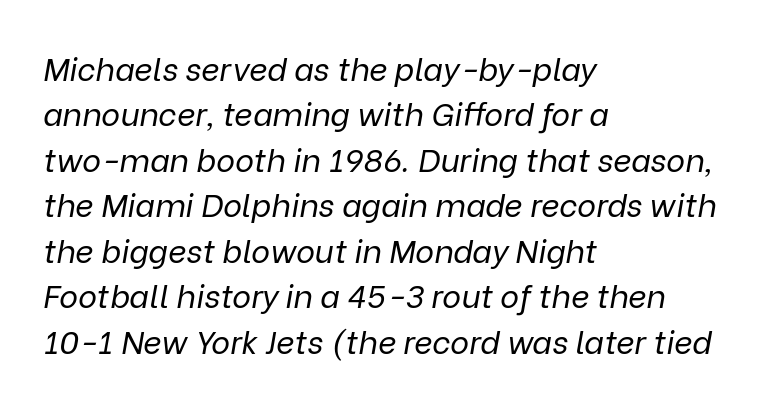
{"italic": "yes", "lean": "right", "slant_degrees": 9, "bold": "no", "weight": "regular", "width": "normal", "stroke_contrast": "low", "x_height": "medium", "monospaced": "no", "underline": "no", "align": "left", "line_spacing": "normal", "line_spacing_ratio": 1.42, "letter_spacing": "normal", "letter_spacing_em": 0.0, "glyph_px": 32}
